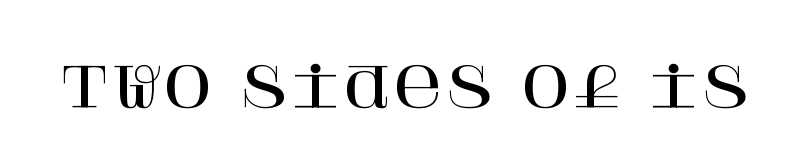
Q: Is the text italic (slanted)? A: No, it is upright.
Q: Is the typeface a serif or a sans-serif typeface? A: Serif.
Q: Is the text underlined? A: No.
Q: Is the spacing between letters normal or unusually wide? A: Normal.
Q: Width (condensed, normal, or wide)? A: Normal.
Q: Stroke contrast? A: High.
Q: x-height? A: Large.
